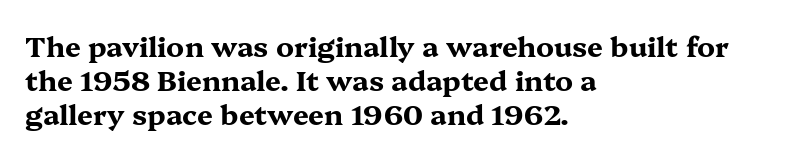
{"serif": "yes", "italic": "no", "bold": "yes", "weight": "bold", "width": "wide", "stroke_contrast": "medium", "x_height": "medium", "monospaced": "no", "underline": "no", "align": "left", "line_spacing_ratio": 1.21, "letter_spacing": "normal", "letter_spacing_em": 0.0, "glyph_px": 28}
